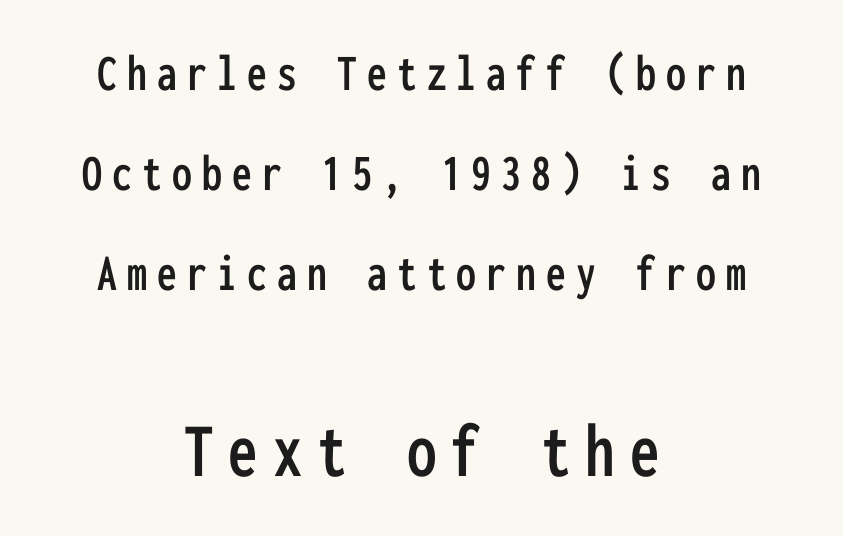
Q: Is the text italic (slanted)? A: No, it is upright.
Q: Is the typeface a serif or a sans-serif typeface? A: Sans-serif.
Q: Is the text underlined? A: No.
Q: How is the paragraph aligned? A: Centered.
Q: Which block of text is set in a larger size, the first (top) or the second (bottom)? A: The second (bottom) one.
Q: Width (condensed, normal, or wide)? A: Condensed.
Q: Stroke contrast? A: Low.
Q: x-height? A: Medium.
Q: Monospaced? A: Yes.
